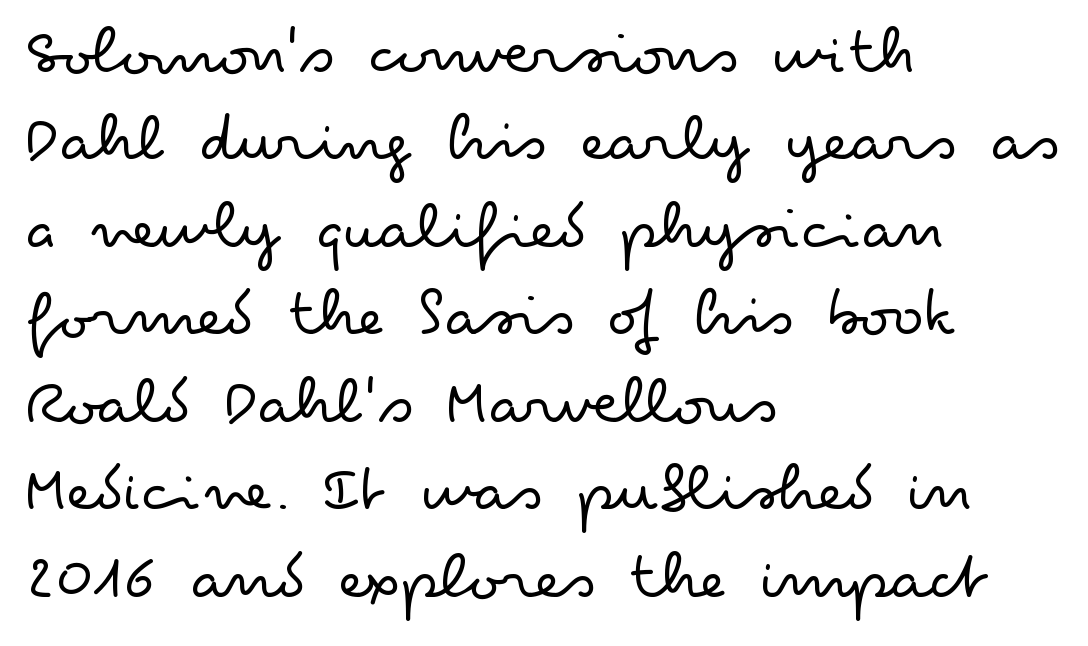
Q: Is the text bold? A: No.
Q: Is the text italic (slanted)? A: No, it is upright.
Q: Is the typeface a serif or a sans-serif typeface? A: Sans-serif.
Q: Is the text underlined? A: No.
Q: How is the paragraph aligned? A: Left-aligned.
Q: Is the spacing between letters normal or unusually wide? A: Normal.
Q: Is the spacing between lines tight, normal or loose? A: Normal.
Q: Width (condensed, normal, or wide)? A: Wide.
Q: Stroke contrast? A: Low.
Q: x-height? A: Small.
Q: Monospaced? A: No.
